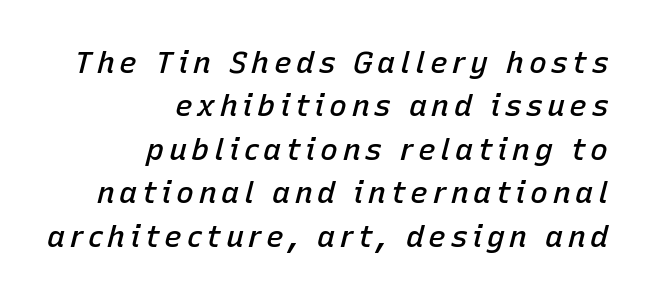
Vertically, the passage feels balanced, rows spaced as you'd expect. It's the slanting kind of type. Each row of text sits above clean, open space. A flush-right, rag-left setting is used for this passage. How heavy is the stroke? Medium-heavy — a semibold, shy of bold. Each letter keeps its own natural width here, so spacing adapts to shape.
